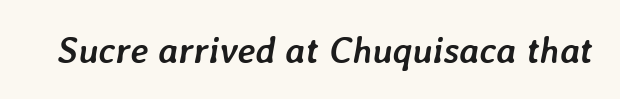
The image shows 37 px semibold type, italic (leaning right); set normal letter spacing, not underlined; low stroke contrast and a medium x-height.
